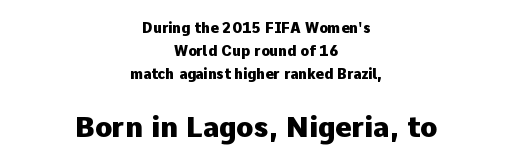
Q: Is the text bold? A: Yes.
Q: Is the text italic (slanted)? A: No, it is upright.
Q: Is the typeface a serif or a sans-serif typeface? A: Sans-serif.
Q: Is the text underlined? A: No.
Q: How is the paragraph aligned? A: Centered.
Q: Is the spacing between letters normal or unusually wide? A: Normal.
Q: Is the spacing between lines tight, normal or loose? A: Normal.
Q: Which block of text is set in a larger size, the first (top) or the second (bottom)? A: The second (bottom) one.
Q: Width (condensed, normal, or wide)? A: Normal.
Q: Stroke contrast? A: Low.
Q: x-height? A: Medium.
Q: Monospaced? A: No.
